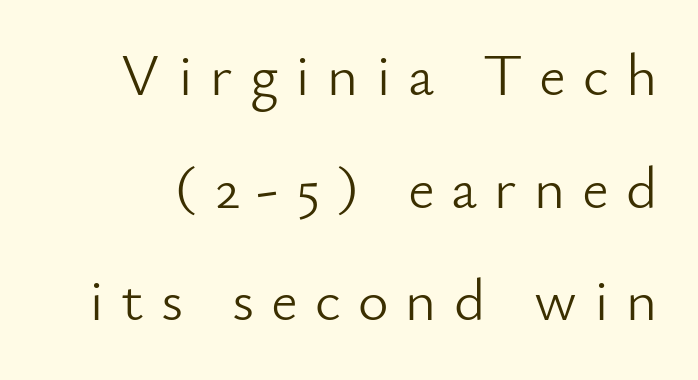
Check where the strokes stop: nothing finishes them off — pure sans. Italic? Not at all — the glyphs are vertical. Display-style spreading of the glyphs; the letterfit is very open. The passage shown is typed in a proportional face where columns would drift.
